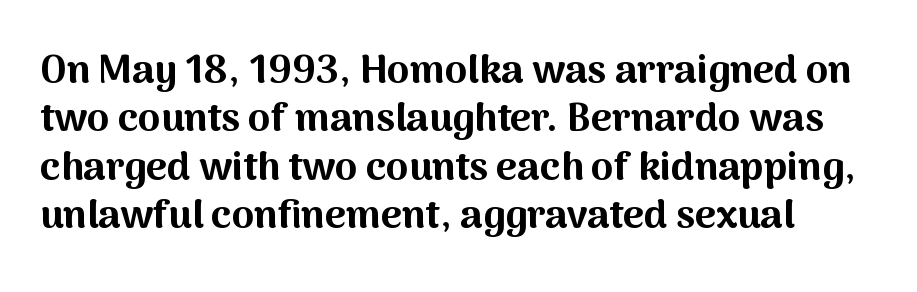
Q: Is the text bold? A: Yes.
Q: Is the text italic (slanted)? A: No, it is upright.
Q: Is the typeface a serif or a sans-serif typeface? A: Sans-serif.
Q: Is the text underlined? A: No.
Q: Is the spacing between letters normal or unusually wide? A: Normal.
Q: Width (condensed, normal, or wide)? A: Normal.
Q: Stroke contrast? A: Medium.
Q: x-height? A: Medium.
Q: Monospaced? A: No.
